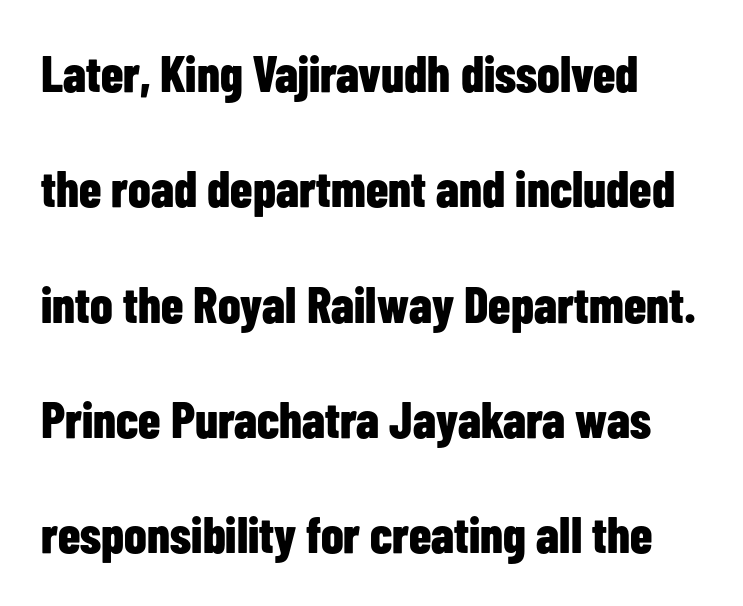
Q: Is the text bold? A: Yes.
Q: Is the text italic (slanted)? A: No, it is upright.
Q: Is the typeface a serif or a sans-serif typeface? A: Sans-serif.
Q: Is the text underlined? A: No.
Q: Is the spacing between letters normal or unusually wide? A: Normal.
Q: Is the spacing between lines tight, normal or loose? A: Loose.
Q: Width (condensed, normal, or wide)? A: Condensed.
Q: Stroke contrast? A: Low.
Q: x-height? A: Medium.
Q: Monospaced? A: No.
